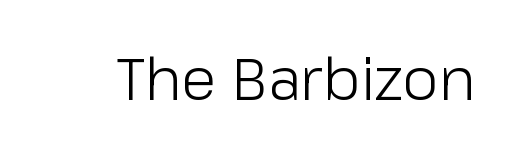
{"serif": "no", "italic": "no", "bold": "no", "weight": "light", "width": "normal", "stroke_contrast": "low", "x_height": "medium", "monospaced": "no", "underline": "no", "letter_spacing": "normal", "letter_spacing_em": 0.0, "glyph_px": 59}
